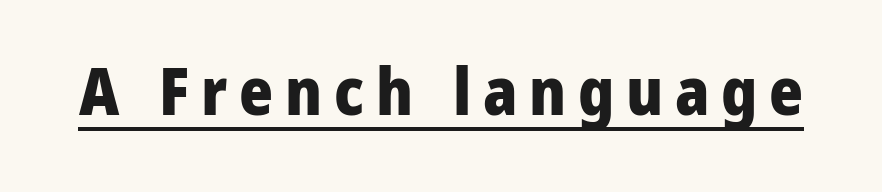
Q: Is the text bold? A: Yes.
Q: Is the text italic (slanted)? A: No, it is upright.
Q: Is the typeface a serif or a sans-serif typeface? A: Sans-serif.
Q: Is the text underlined? A: Yes.
Q: Width (condensed, normal, or wide)? A: Condensed.
Q: Stroke contrast? A: Low.
Q: x-height? A: Large.
Q: Monospaced? A: No.
